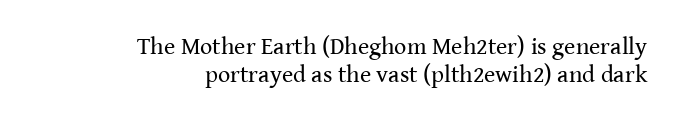
Q: Is the text bold? A: No.
Q: Is the text italic (slanted)? A: No, it is upright.
Q: Is the text underlined? A: No.
Q: How is the paragraph aligned? A: Right-aligned.
Q: Is the spacing between letters normal or unusually wide? A: Normal.
